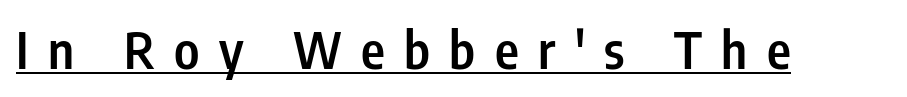
The image shows 51 px semibold, condensed sans-serif type, upright; set unusually wide letter spacing (+0.38 em), underlined; low stroke contrast and a medium x-height.
